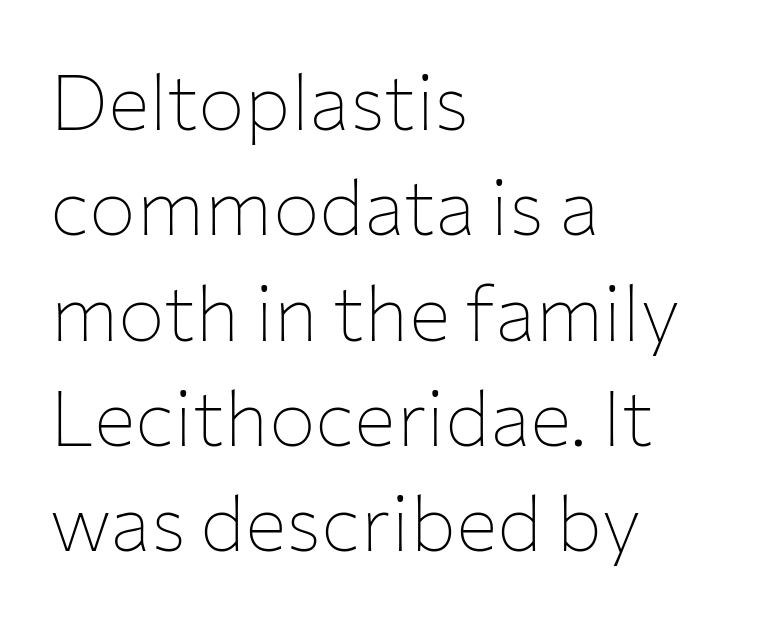
Q: Is the text bold? A: No.
Q: Is the text italic (slanted)? A: No, it is upright.
Q: Is the typeface a serif or a sans-serif typeface? A: Sans-serif.
Q: Is the text underlined? A: No.
Q: How is the paragraph aligned? A: Left-aligned.
Q: Is the spacing between letters normal or unusually wide? A: Normal.
Q: Is the spacing between lines tight, normal or loose? A: Normal.
Q: Width (condensed, normal, or wide)? A: Normal.
Q: Stroke contrast? A: Low.
Q: x-height? A: Medium.
Q: Monospaced? A: No.
